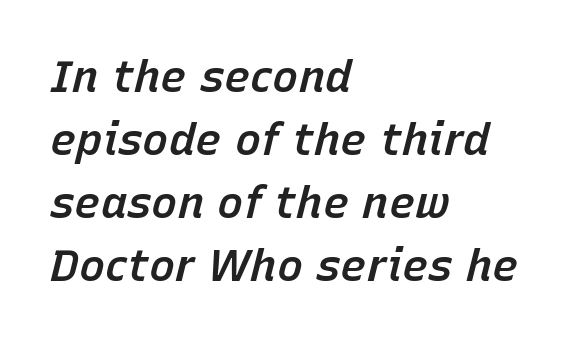
Q: Is the text bold? A: Semi-bold.
Q: Is the text italic (slanted)? A: Yes, it leans right by about 15 degrees.
Q: Is the text underlined? A: No.
Q: How is the paragraph aligned? A: Left-aligned.
Q: Is the spacing between letters normal or unusually wide? A: Normal.
Q: Is the spacing between lines tight, normal or loose? A: Normal.
Q: Width (condensed, normal, or wide)? A: Normal.
Q: Stroke contrast? A: Low.
Q: x-height? A: Medium.
Q: Monospaced? A: No.
